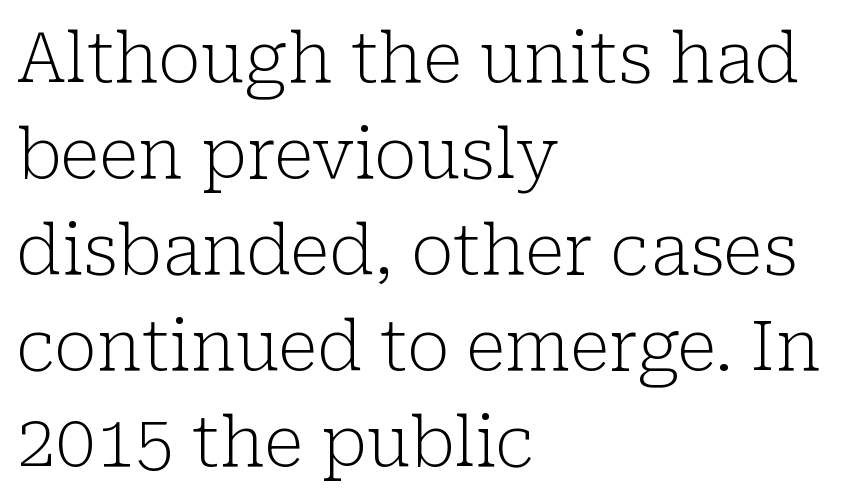
The image shows 70 px light serif type, upright; set left-aligned, normal line spacing (1.37x), normal letter spacing, not underlined; low stroke contrast and a medium x-height.
